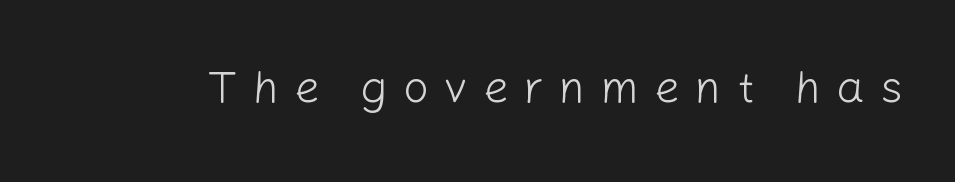
The image shows 45 px light sans-serif type, upright; set unusually wide letter spacing (+0.33 em), not underlined; low stroke contrast and a medium x-height.
